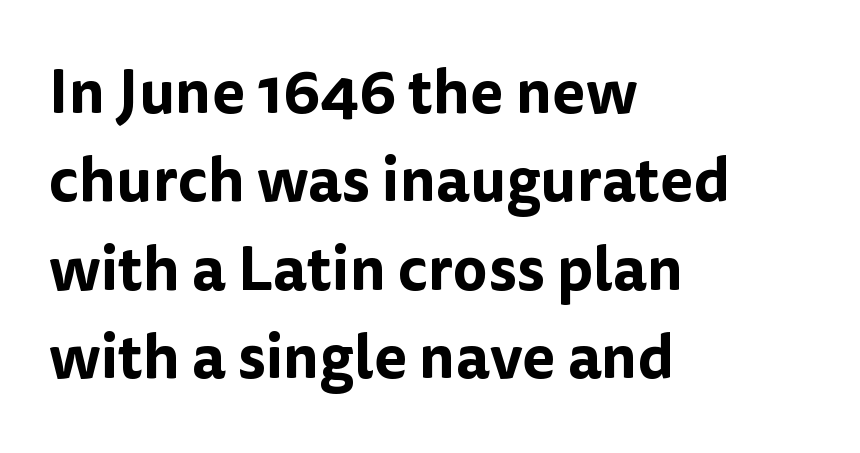
Q: Is the text italic (slanted)? A: No, it is upright.
Q: Is the typeface a serif or a sans-serif typeface? A: Sans-serif.
Q: Is the text underlined? A: No.
Q: How is the paragraph aligned? A: Left-aligned.
Q: Is the spacing between letters normal or unusually wide? A: Normal.
Q: Is the spacing between lines tight, normal or loose? A: Normal.
Q: Width (condensed, normal, or wide)? A: Normal.
Q: Stroke contrast? A: Low.
Q: x-height? A: Medium.
Q: Monospaced? A: No.
